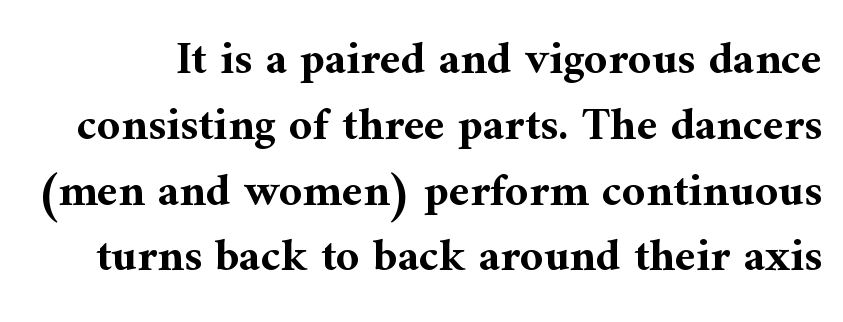
Q: Is the text bold? A: Yes.
Q: Is the text italic (slanted)? A: No, it is upright.
Q: Is the typeface a serif or a sans-serif typeface? A: Serif.
Q: Is the text underlined? A: No.
Q: Is the spacing between letters normal or unusually wide? A: Normal.
Q: Is the spacing between lines tight, normal or loose? A: Normal.
Q: Width (condensed, normal, or wide)? A: Normal.
Q: Stroke contrast? A: Medium.
Q: x-height? A: Medium.
Q: Monospaced? A: No.
